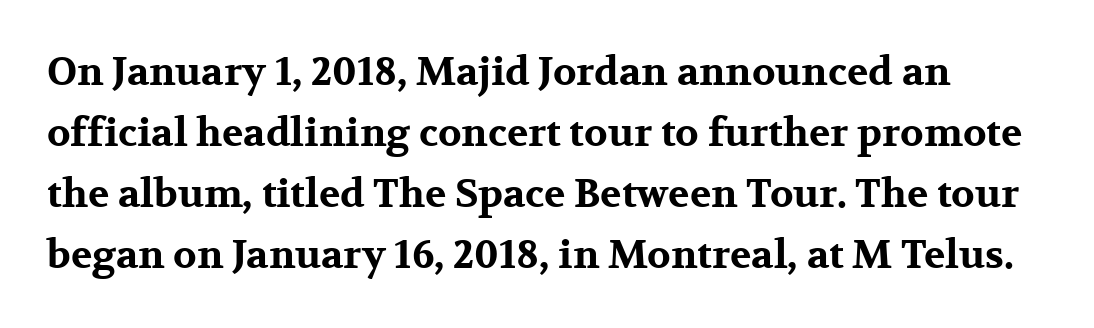
Q: Is the text bold? A: Yes.
Q: Is the text italic (slanted)? A: No, it is upright.
Q: Is the typeface a serif or a sans-serif typeface? A: Serif.
Q: Is the text underlined? A: No.
Q: Is the spacing between letters normal or unusually wide? A: Normal.
Q: Is the spacing between lines tight, normal or loose? A: Normal.
Q: Width (condensed, normal, or wide)? A: Wide.
Q: Stroke contrast? A: Medium.
Q: x-height? A: Medium.
Q: Monospaced? A: No.
